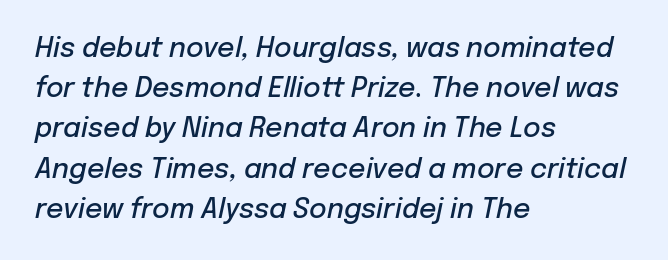
The typesetter chose a ragged-right arrangement here. The passage shown is semibold, sitting just below true bold. The rows are spaced the way most documents space them. Compared with typical body copy, the letter spacing here is the same. You can tell it's italic because the verticals aren't actually vertical.
